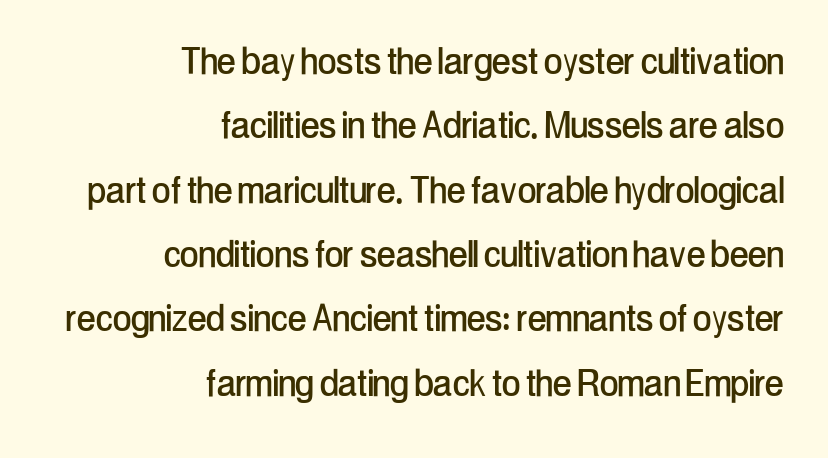
{"serif": "no", "italic": "no", "width": "condensed", "stroke_contrast": "low", "x_height": "medium", "monospaced": "no", "underline": "no", "align": "right", "line_spacing": "normal", "line_spacing_ratio": 1.43, "letter_spacing": "normal", "letter_spacing_em": 0.0, "glyph_px": 45}
